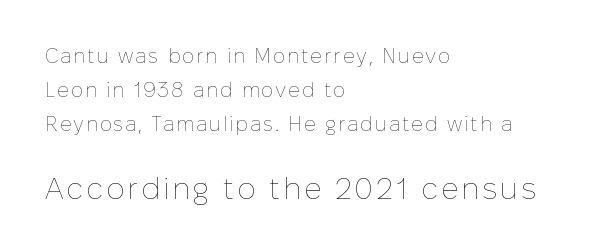
The image shows 30 px thin type, upright; set left-aligned, line spacing 1.71x, not underlined; the second (bottom) block is 1.5x larger; low stroke contrast and a medium x-height.
